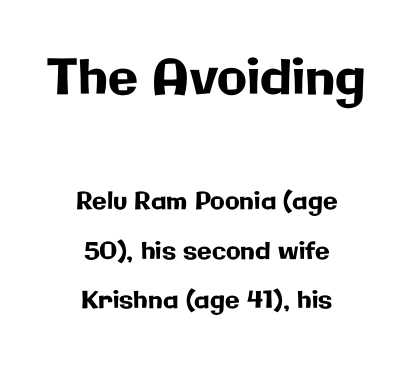
The image shows 49 px sans-serif type, upright; set centered, loose line spacing (2.06x), normal letter spacing, not underlined; the first (top) block is 2.04x larger; low stroke contrast and a medium x-height.
